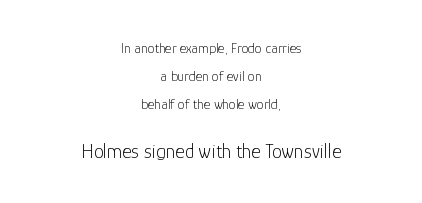
Q: Is the text bold? A: No.
Q: Is the text italic (slanted)? A: No, it is upright.
Q: Is the text underlined? A: No.
Q: How is the paragraph aligned? A: Centered.
Q: Is the spacing between letters normal or unusually wide? A: Normal.
Q: Is the spacing between lines tight, normal or loose? A: Loose.
Q: Which block of text is set in a larger size, the first (top) or the second (bottom)? A: The second (bottom) one.
